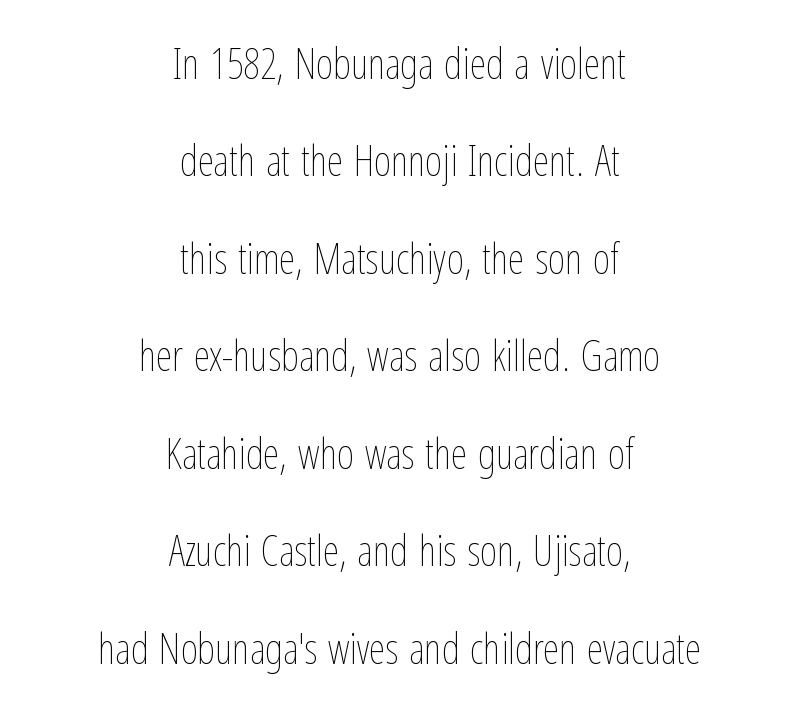
Here the designer chose a conventional face with non-uniform glyph widths. The gaps between neighbouring characters are ordinary and unremarkable. The lines are spread far apart with generous leading. Summary of weight: not heavy and not bold.
